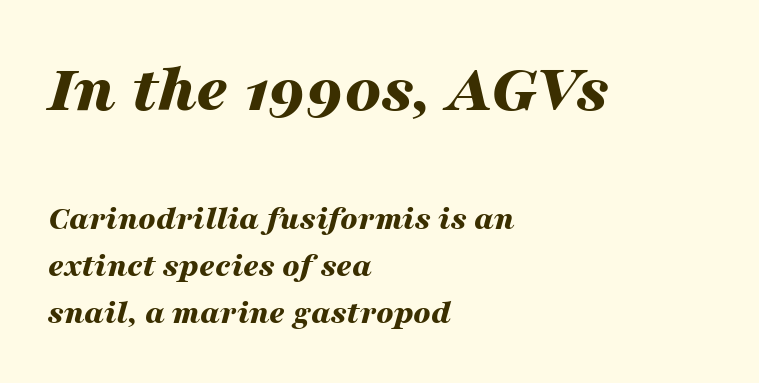
This is oblique type, the kind used for emphasis or titles. Caption: multi-line text, flush left, ragged right. Students, this is bold: see how much ink each stroke carries. Think of a printed novel: that variable character pitch is what you see here.
